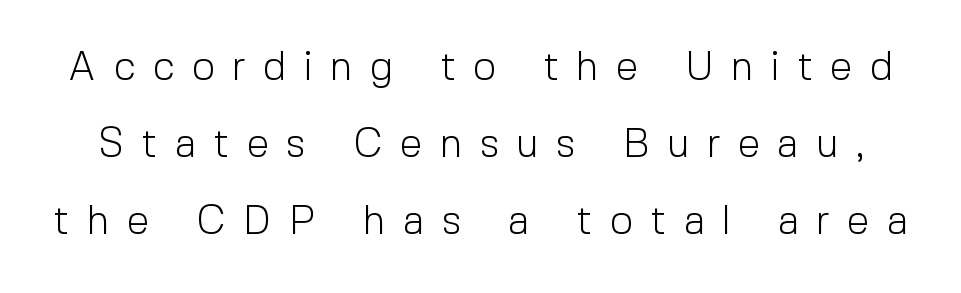
Q: Is the text bold? A: No.
Q: Is the text italic (slanted)? A: No, it is upright.
Q: Is the typeface a serif or a sans-serif typeface? A: Sans-serif.
Q: Is the text underlined? A: No.
Q: Is the spacing between letters normal or unusually wide? A: Unusually wide.
Q: Is the spacing between lines tight, normal or loose? A: Loose.
Q: Width (condensed, normal, or wide)? A: Normal.
Q: x-height? A: Medium.
Q: Monospaced? A: No.
